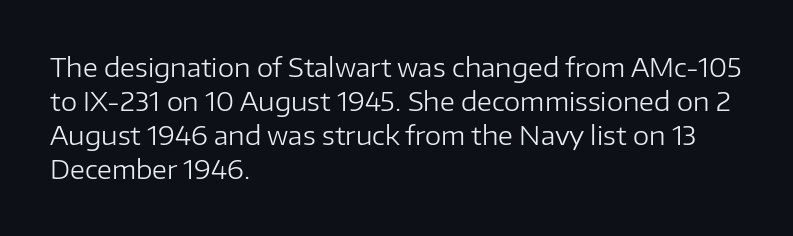
The image shows 26 px text type, upright; set left-aligned, normal line spacing (1.31x), normal letter spacing, not underlined.
